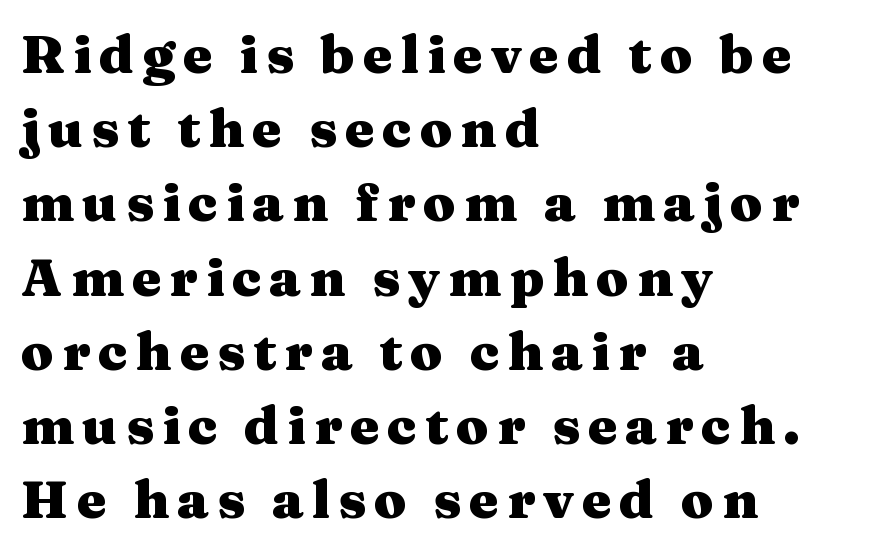
Q: Is the text bold? A: Yes.
Q: Is the text italic (slanted)? A: No, it is upright.
Q: Is the typeface a serif or a sans-serif typeface? A: Serif.
Q: Is the text underlined? A: No.
Q: How is the paragraph aligned? A: Left-aligned.
Q: Is the spacing between lines tight, normal or loose? A: Normal.
Q: Width (condensed, normal, or wide)? A: Wide.
Q: Stroke contrast? A: Medium.
Q: x-height? A: Medium.
Q: Monospaced? A: No.
